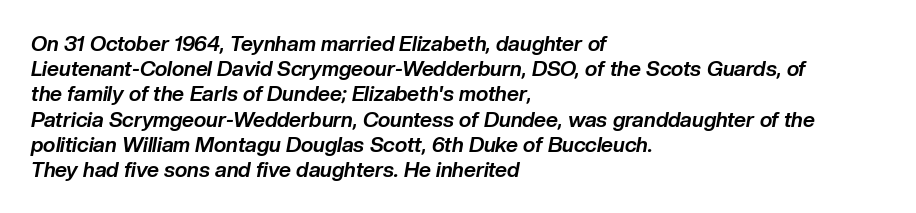
Q: Is the text bold? A: Yes.
Q: Is the text italic (slanted)? A: Yes, it leans right by about 10 degrees.
Q: Is the text underlined? A: No.
Q: How is the paragraph aligned? A: Left-aligned.
Q: Is the spacing between letters normal or unusually wide? A: Normal.
